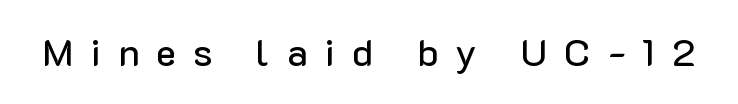
Q: Is the text italic (slanted)? A: No, it is upright.
Q: Is the typeface a serif or a sans-serif typeface? A: Sans-serif.
Q: Is the text underlined? A: No.
Q: Is the spacing between letters normal or unusually wide? A: Unusually wide.
Q: Width (condensed, normal, or wide)? A: Normal.
Q: Stroke contrast? A: Low.
Q: x-height? A: Medium.
Q: Monospaced? A: No.
